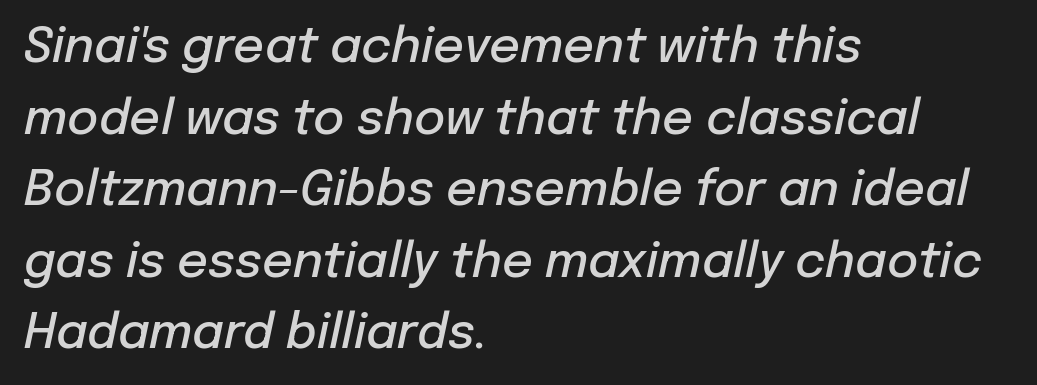
Q: Is the text bold? A: Semi-bold.
Q: Is the text italic (slanted)? A: Yes, it leans right by about 12 degrees.
Q: Is the text underlined? A: No.
Q: How is the paragraph aligned? A: Left-aligned.
Q: Is the spacing between letters normal or unusually wide? A: Normal.
Q: Is the spacing between lines tight, normal or loose? A: Normal.
Q: Width (condensed, normal, or wide)? A: Normal.
Q: Stroke contrast? A: Low.
Q: x-height? A: Medium.
Q: Monospaced? A: No.
